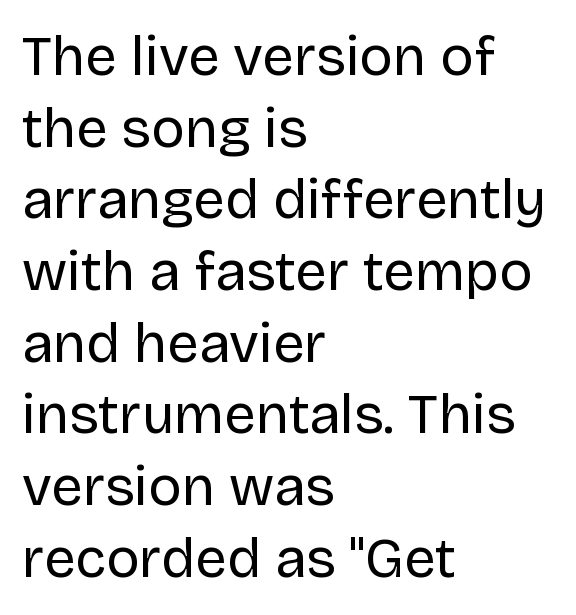
There is no visible air inserted between adjacent glyphs. Characters remain perfectly vertical along every line. Do the characters align in a grid? No, the font is proportional. Regular leading. One-word summary of the alignment: left.
